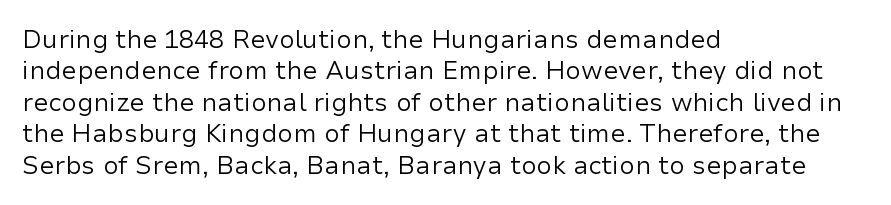
No letter is thick-stroked: the sample isn't bold. This is roman type, the default non-slanted kind. One glance says typical: line gaps are just what's usual. Plain, unruled lines of type. This sample is left-justified, so line endings fall wherever the words run out.
